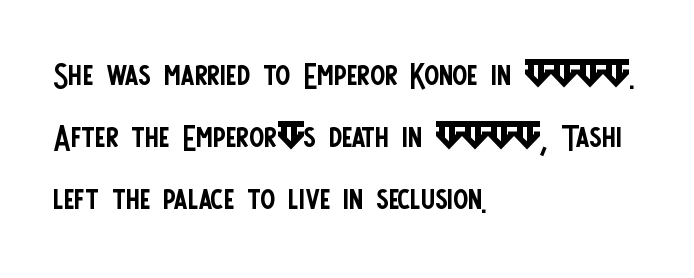
The image shows 44 px regular-weight, condensed sans-serif type, upright; set left-aligned, normal line spacing (1.41x), normal letter spacing, not underlined; low stroke contrast and a large x-height.
